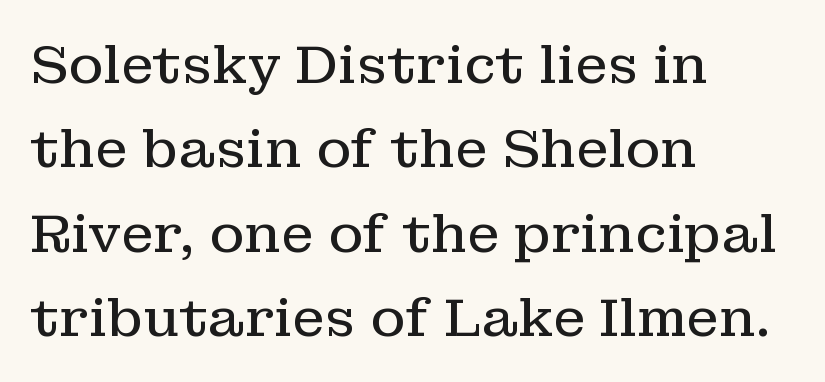
{"serif": "yes", "italic": "no", "bold": "no", "weight": "regular", "width": "normal", "stroke_contrast": "low", "x_height": "medium", "monospaced": "no", "underline": "no", "align": "left", "line_spacing": "normal", "line_spacing_ratio": 1.59, "letter_spacing": "normal", "letter_spacing_em": 0.0, "glyph_px": 53}
